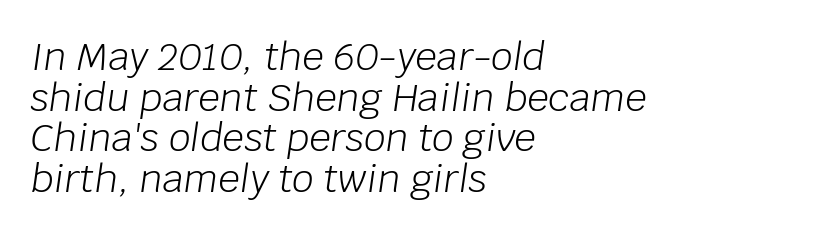
Q: Is the text bold? A: No.
Q: Is the text italic (slanted)? A: Yes, it leans right by about 8 degrees.
Q: Is the text underlined? A: No.
Q: How is the paragraph aligned? A: Left-aligned.
Q: Is the spacing between letters normal or unusually wide? A: Normal.
Q: Is the spacing between lines tight, normal or loose? A: Tight.
Q: Width (condensed, normal, or wide)? A: Normal.
Q: Stroke contrast? A: Low.
Q: x-height? A: Large.
Q: Monospaced? A: No.
